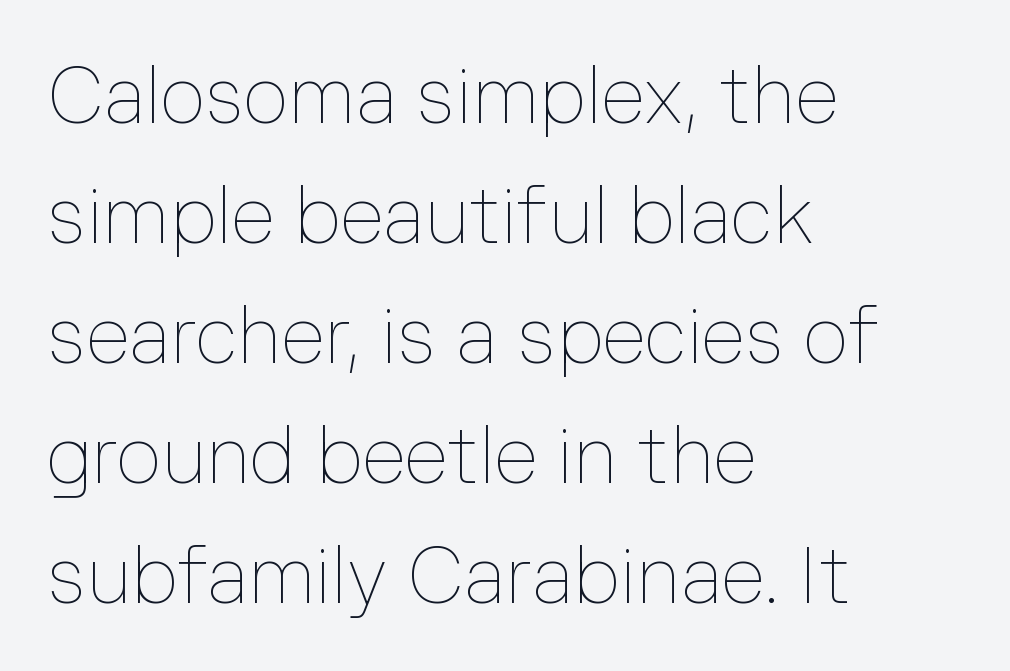
The image shows 79 px thin type, upright; set left-aligned, normal line spacing (1.52x), normal letter spacing, not underlined; low stroke contrast and a medium x-height.
